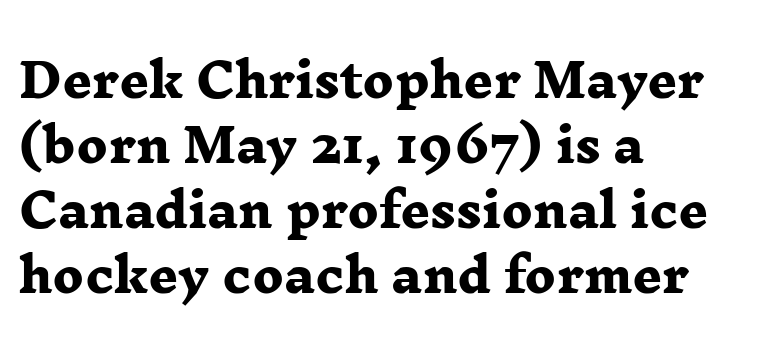
Each letter keeps its own natural width here, so spacing adapts to shape. I'd call this a serif setting — the letters wear small feet. Honestly, the letter spacing is just normal — you wouldn't notice it. The glyphs are unaccompanied by any horizontal stroke below them. Notice how descenders clear the ascenders below comfortably — that's standard leading.
